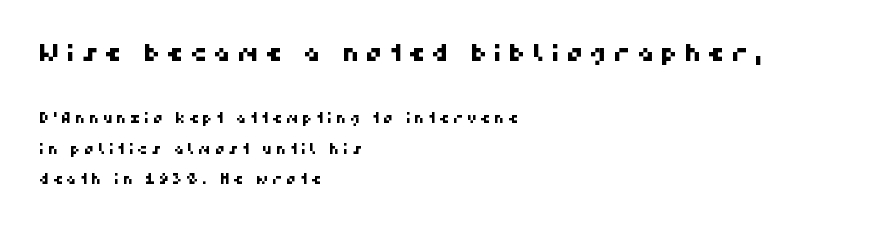
The image shows 24 px text type; set left-aligned, loose line spacing (2.17x), unusually wide letter spacing (+0.26 em), not underlined; the first (top) block is 1.71x larger.
